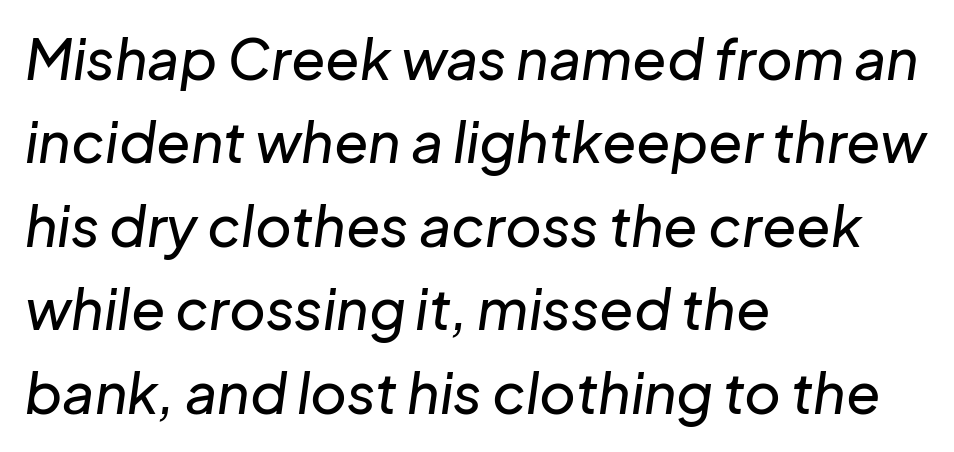
The image shows 56 px text type, italic (leaning right); set left-aligned, normal line spacing (1.49x), normal letter spacing, not underlined; low stroke contrast and a medium x-height.
